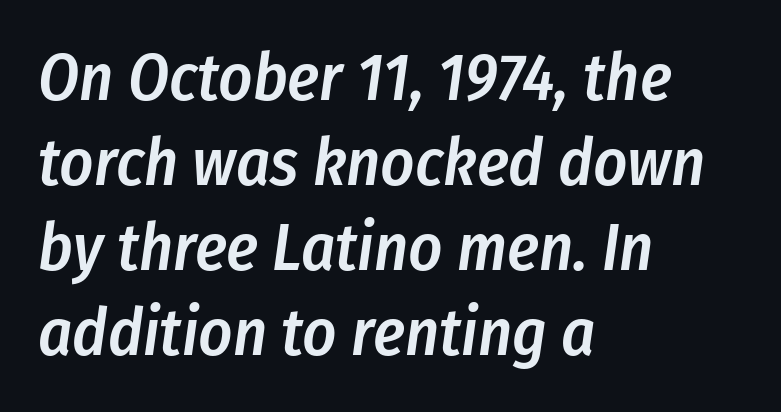
Its strokes are somewhat broadened, the hallmark of semibold type. Posture: slanted. Underlining? Definitely not there. The rendering uses natural spacing where letterforms have individual widths. Caption: multi-line text, flush left, ragged right. This rendering leaves character spacing at its baseline value.
